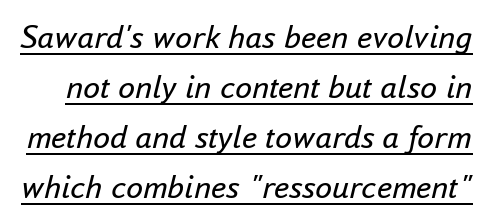
The image shows 34 px regular-weight type, italic (leaning right); set normal line spacing (1.47x), normal letter spacing, underlined; low stroke contrast and a small x-height.
